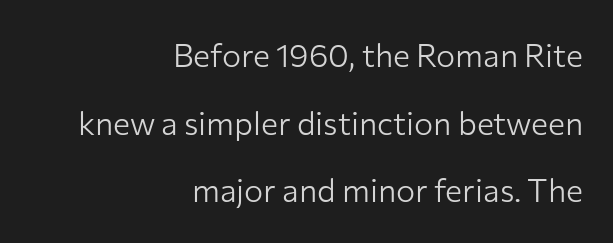
Q: Is the text bold? A: No.
Q: Is the text italic (slanted)? A: No, it is upright.
Q: Is the typeface a serif or a sans-serif typeface? A: Sans-serif.
Q: Is the text underlined? A: No.
Q: How is the paragraph aligned? A: Right-aligned.
Q: Is the spacing between letters normal or unusually wide? A: Normal.
Q: Is the spacing between lines tight, normal or loose? A: Loose.
Q: Width (condensed, normal, or wide)? A: Normal.
Q: Stroke contrast? A: Low.
Q: x-height? A: Medium.
Q: Monospaced? A: No.
